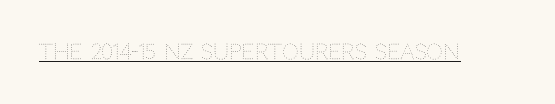
{"italic": "no", "bold": "no", "underline": "yes", "letter_spacing": "normal", "letter_spacing_em": 0.0, "glyph_px": 21}
